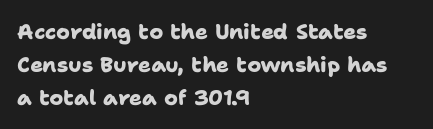
Q: Is the text bold? A: Yes.
Q: Is the text underlined? A: No.
Q: How is the paragraph aligned? A: Left-aligned.
Q: Is the spacing between letters normal or unusually wide? A: Normal.
Q: Is the spacing between lines tight, normal or loose? A: Normal.
